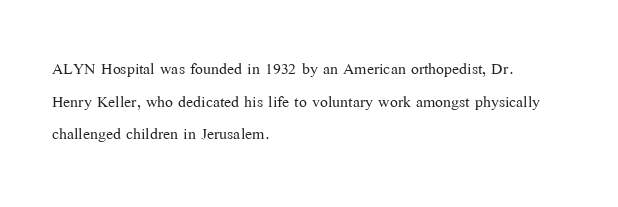
The axis of the letterforms is exactly vertical. Here the glyphs are tracked normally, forming tight word shapes. Descenders hang freely into open space. Line beginnings align vertically; line endings do not. The rows are spaced the way most documents space them.
